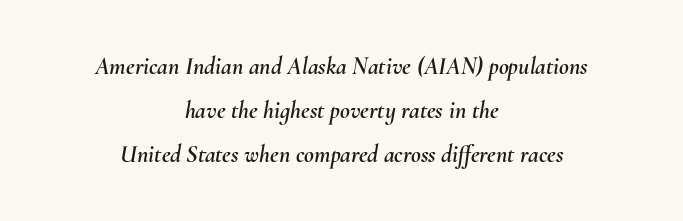
Q: Is the text italic (slanted)? A: Yes, it leans right by about 10 degrees.
Q: Is the text underlined? A: No.
Q: How is the paragraph aligned? A: Centered.
Q: Is the spacing between letters normal or unusually wide? A: Normal.
